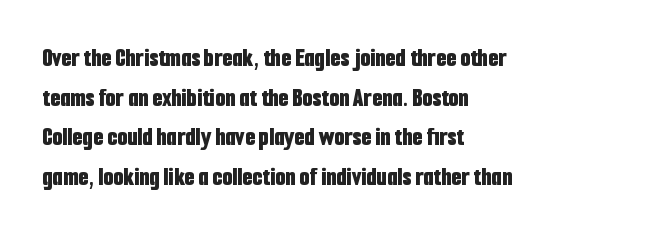
{"italic": "no", "bold": "yes", "underline": "no", "align": "left", "line_spacing": "normal", "line_spacing_ratio": 1.52, "letter_spacing": "normal", "letter_spacing_em": 0.0, "glyph_px": 26}
